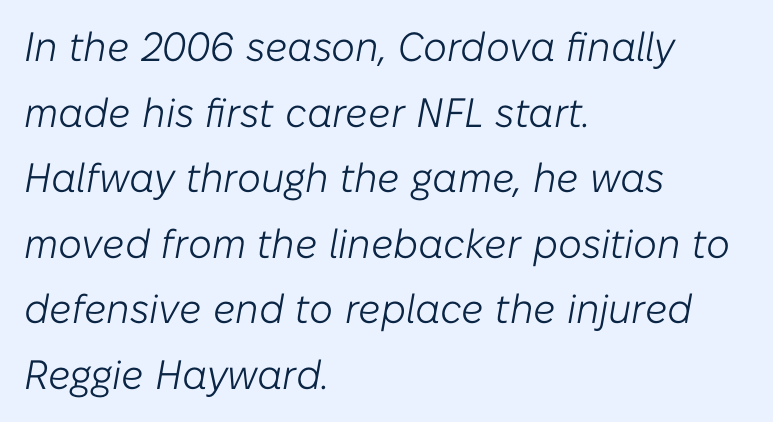
{"italic": "yes", "lean": "right", "slant_degrees": 10, "bold": "no", "weight": "light", "width": "normal", "stroke_contrast": "low", "x_height": "medium", "monospaced": "no", "underline": "no", "align": "left", "line_spacing": "normal", "line_spacing_ratio": 1.6, "letter_spacing": "normal", "letter_spacing_em": 0.0, "glyph_px": 41}
